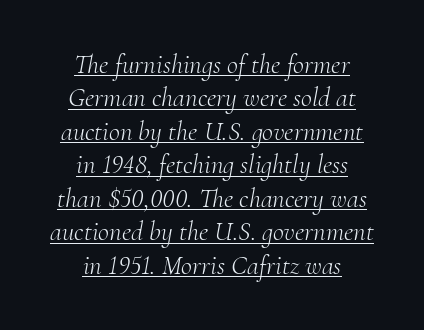
Q: Is the text bold? A: No.
Q: Is the text italic (slanted)? A: Yes, it leans right by about 10 degrees.
Q: Is the text underlined? A: Yes.
Q: How is the paragraph aligned? A: Centered.
Q: Is the spacing between letters normal or unusually wide? A: Normal.
